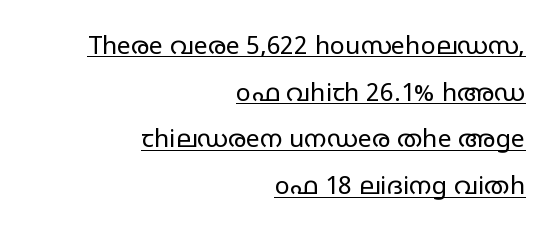
Q: Is the text bold? A: No.
Q: Is the text italic (slanted)? A: No, it is upright.
Q: Is the text underlined? A: Yes.
Q: How is the paragraph aligned? A: Right-aligned.
Q: Is the spacing between letters normal or unusually wide? A: Normal.
